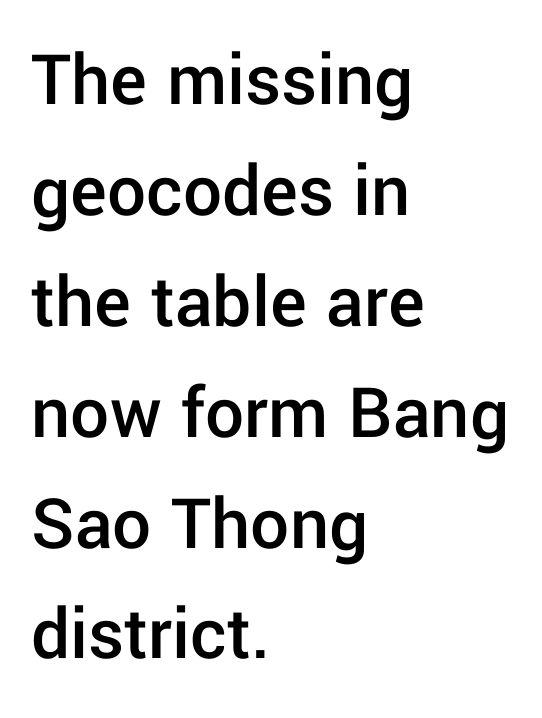
The image shows 77 px semibold sans-serif type, upright; set left-aligned, normal line spacing (1.44x), normal letter spacing, not underlined; low stroke contrast and a medium x-height.
